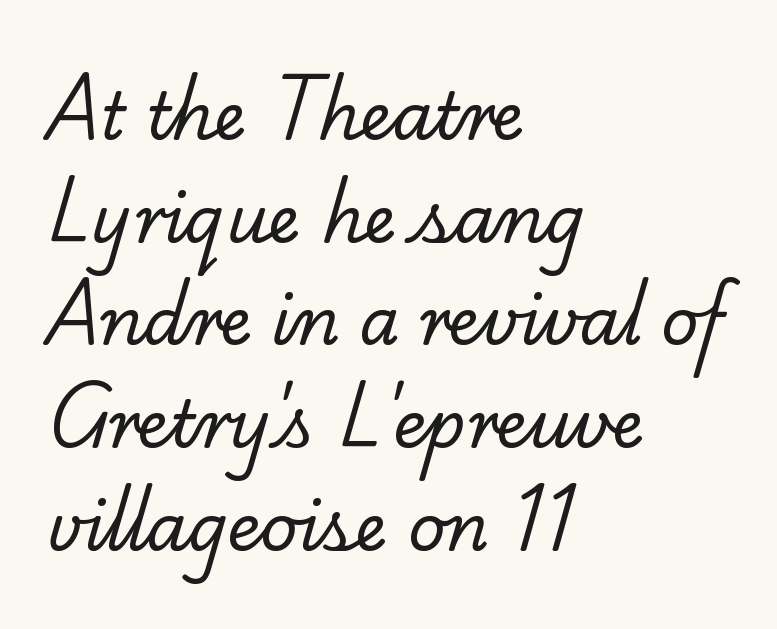
The image shows 65 px regular-weight type; set left-aligned, normal line spacing (1.58x), normal letter spacing, not underlined; low stroke contrast and a small x-height.
